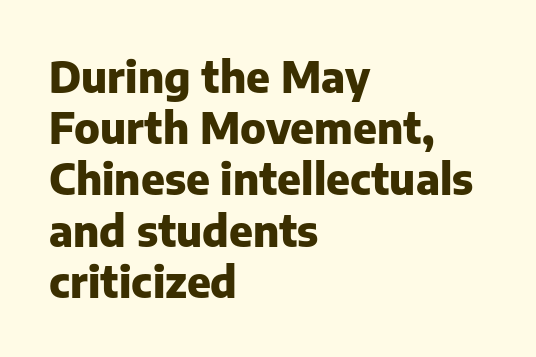
The letters stand upright; this is a roman face. Caption: bold face, heavy strokes. These lines are rendered in a variable-pitch font. The passage shown is not underscored anywhere. To sum up the face: it is a sans, with no serifs.
